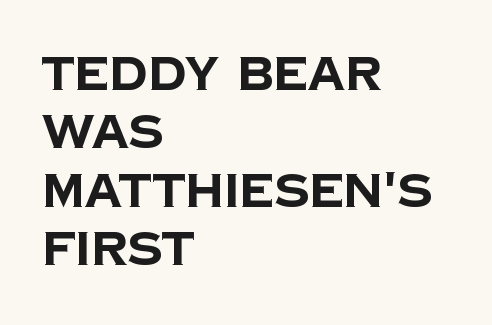
You could not count columns in this text — the font is proportionally spaced. Visually the block forms a straight wall on the left and a jagged coastline on the right. Every letter is thick-stroked: bold, no question. Inter-character spacing is left at the font's built-in metrics. The foot of each line stays bare and open.
